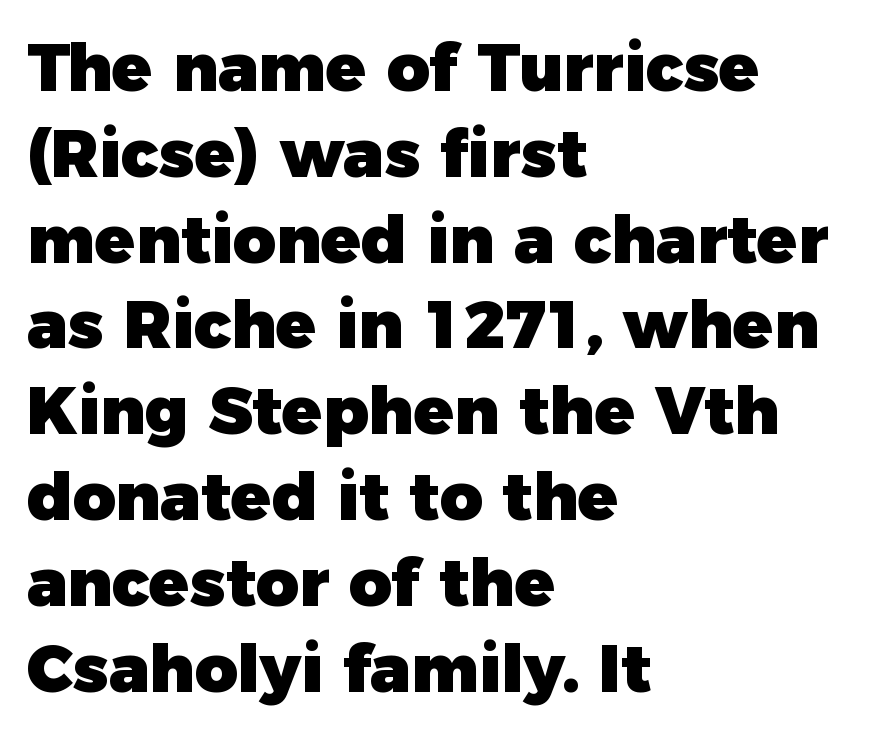
{"serif": "no", "italic": "no", "bold": "yes", "weight": "heavy", "width": "normal", "stroke_contrast": "low", "x_height": "medium", "monospaced": "no", "underline": "no", "align": "left", "line_spacing": "normal", "line_spacing_ratio": 1.3, "letter_spacing": "normal", "letter_spacing_em": 0.0, "glyph_px": 66}
